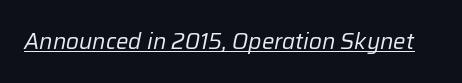
Q: Is the text bold? A: No.
Q: Is the text italic (slanted)? A: Yes, it leans right by about 12 degrees.
Q: Is the text underlined? A: Yes.
Q: Is the spacing between letters normal or unusually wide? A: Normal.
